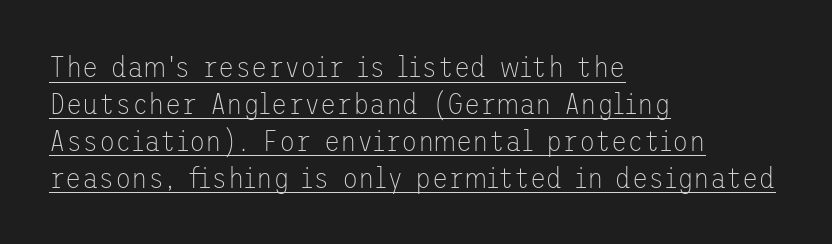
Q: Is the text bold? A: No.
Q: Is the text italic (slanted)? A: No, it is upright.
Q: Is the typeface a serif or a sans-serif typeface? A: Sans-serif.
Q: Is the text underlined? A: Yes.
Q: How is the paragraph aligned? A: Left-aligned.
Q: Is the spacing between letters normal or unusually wide? A: Normal.
Q: Width (condensed, normal, or wide)? A: Normal.
Q: Stroke contrast? A: Low.
Q: x-height? A: Medium.
